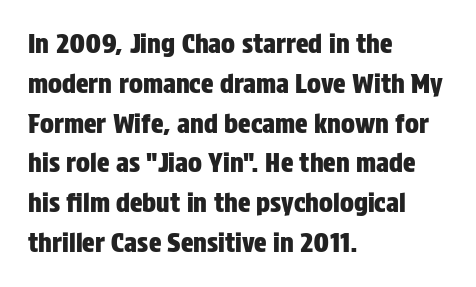
{"italic": "no", "underline": "no", "align": "left", "line_spacing": "normal", "line_spacing_ratio": 1.53, "letter_spacing": "normal", "letter_spacing_em": 0.0, "glyph_px": 26}
